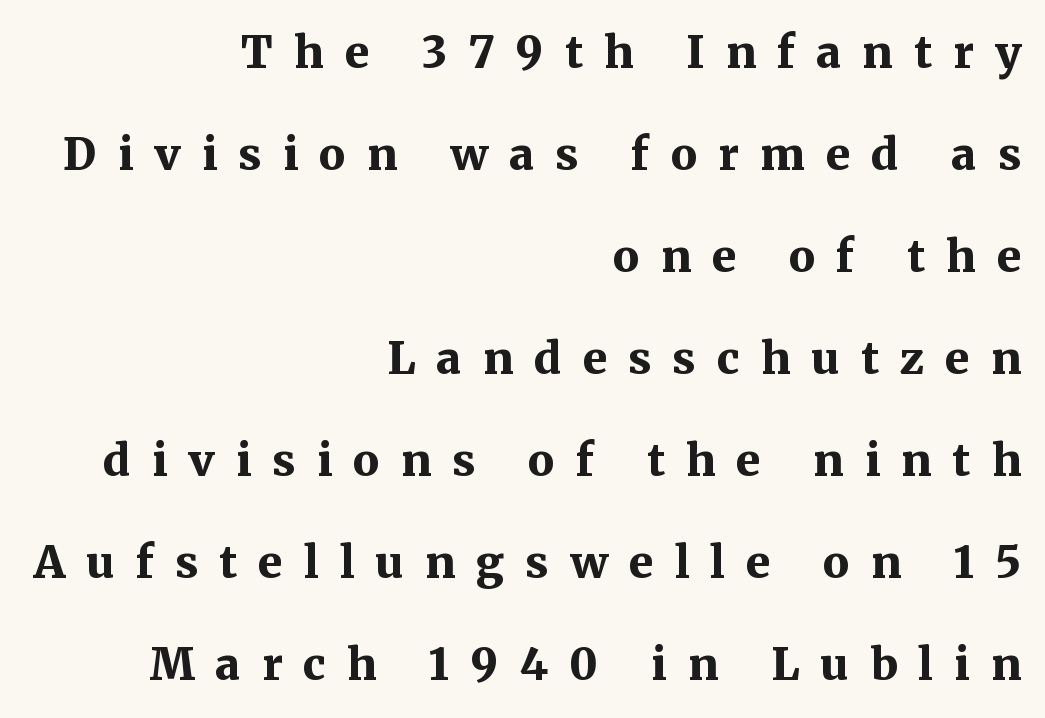
Students, note that the glyphs here are deliberately spaced far apart. These lines stack with their right ends in a neat column. Just letters on the line, the space beneath them empty. The type family on display is of the serif kind.
